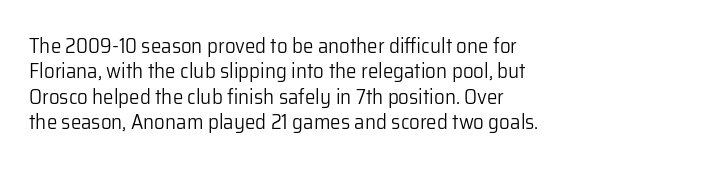
{"italic": "no", "bold": "no", "underline": "no", "align": "left", "line_spacing_ratio": 1.21, "letter_spacing": "normal", "letter_spacing_em": 0.0, "glyph_px": 21}
